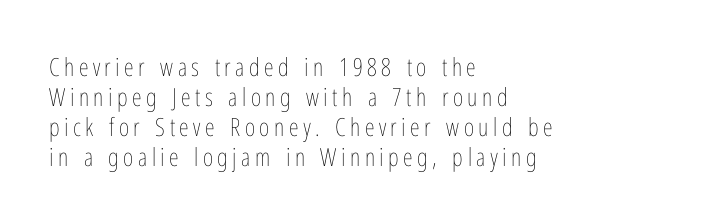
The rag falls on the right side of this text block. The characters are drawn with everyday or finer stroke widths. This sample uses an upright cut, with every glyph sitting square on the baseline. Only glyphs here, with clear space below each row.
